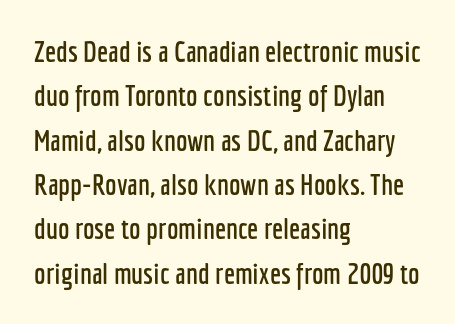
{"serif": "no", "italic": "no", "width": "condensed", "stroke_contrast": "low", "x_height": "medium", "monospaced": "no", "underline": "no", "align": "left", "line_spacing": "normal", "line_spacing_ratio": 1.53, "letter_spacing": "normal", "letter_spacing_em": 0.0, "glyph_px": 29}
